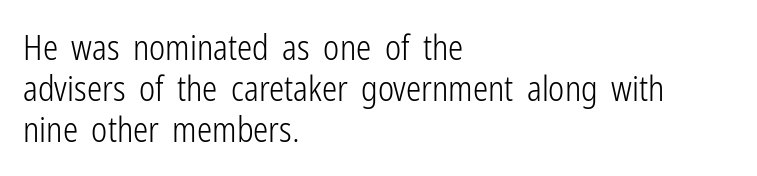
{"serif": "no", "italic": "no", "bold": "no", "weight": "light", "width": "condensed", "stroke_contrast": "low", "x_height": "medium", "monospaced": "no", "underline": "no", "align": "left", "line_spacing_ratio": 1.21, "letter_spacing": "normal", "letter_spacing_em": 0.0, "glyph_px": 34}
